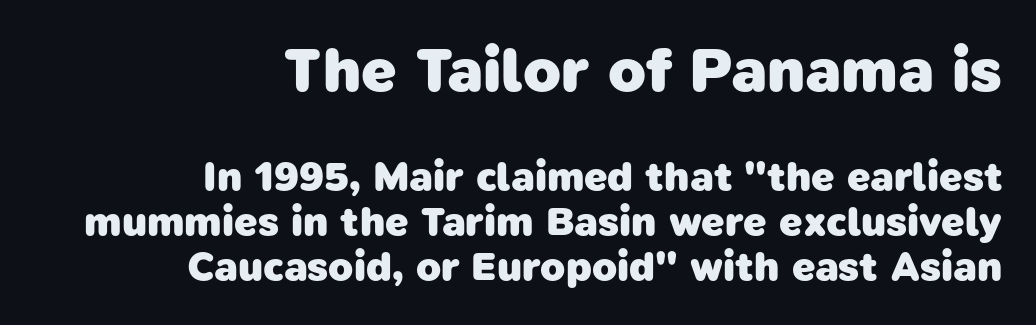
{"serif": "no", "bold": "yes", "weight": "heavy", "width": "normal", "stroke_contrast": "low", "x_height": "medium", "monospaced": "no", "underline": "no", "align": "right", "line_spacing": "tight", "line_spacing_ratio": 1.1, "letter_spacing": "normal", "letter_spacing_em": 0.0, "larger_block": "first", "size_ratio": 1.51, "glyph_px": 62}
